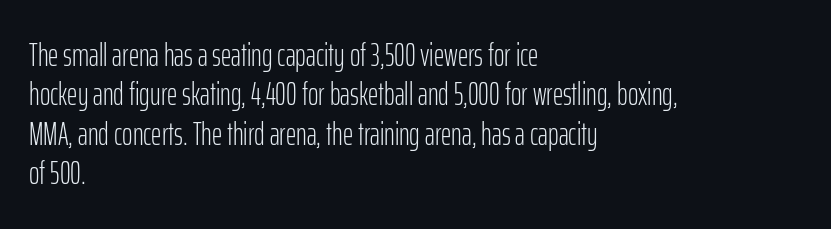
{"serif": "no", "italic": "no", "bold": "no", "weight": "light", "width": "condensed", "stroke_contrast": "low", "x_height": "medium", "monospaced": "no", "underline": "no", "align": "left", "line_spacing_ratio": 1.23, "letter_spacing": "normal", "letter_spacing_em": 0.0, "glyph_px": 32}
